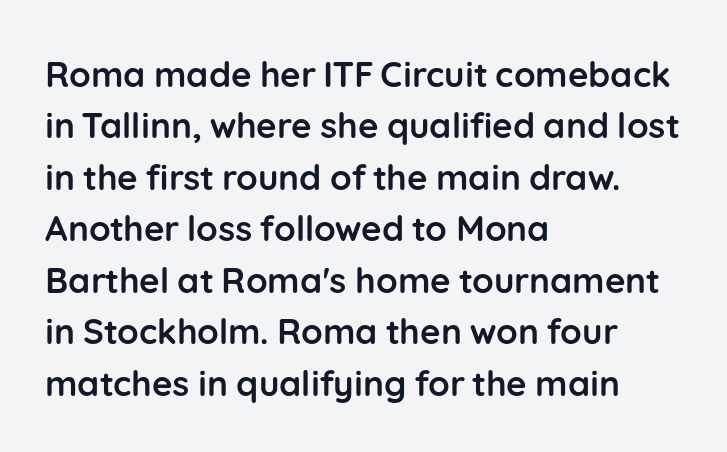
{"serif": "no", "italic": "no", "bold": "yes", "weight": "semibold", "width": "normal", "stroke_contrast": "low", "x_height": "medium", "monospaced": "no", "underline": "no", "align": "left", "line_spacing": "normal", "line_spacing_ratio": 1.47, "letter_spacing": "normal", "letter_spacing_em": 0.0, "glyph_px": 35}
